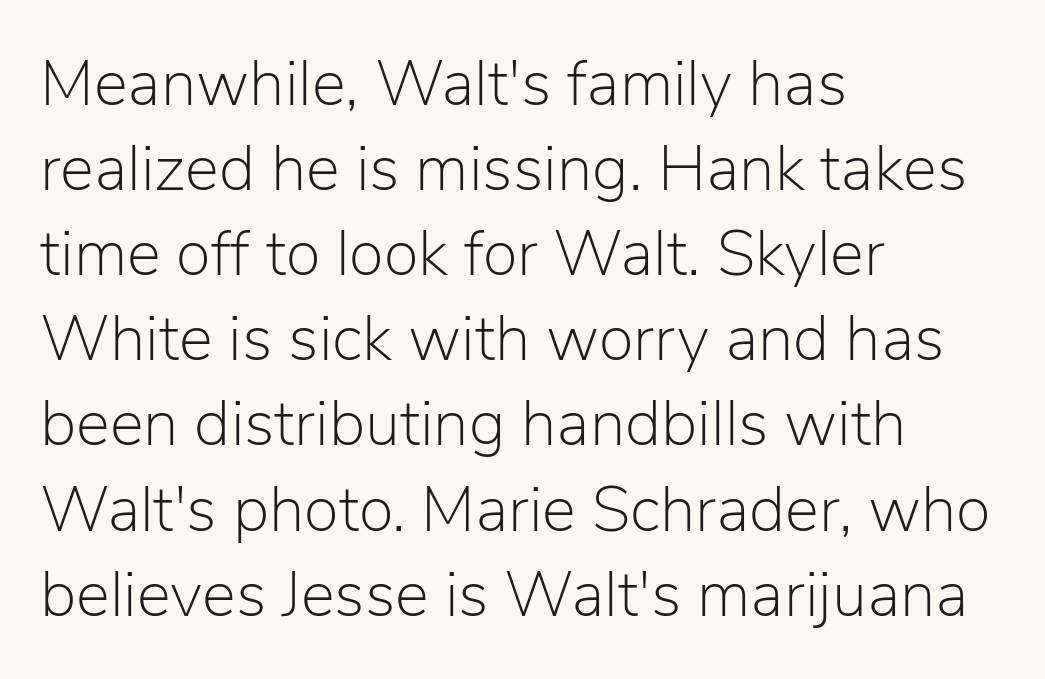
Each stroke keeps to a modest, everyday thickness or less. Style check: upright. Stroke terminals: plain, sans-serif. Bare-footed words on every line. This sample keeps an unexceptional amount of space between lines.
